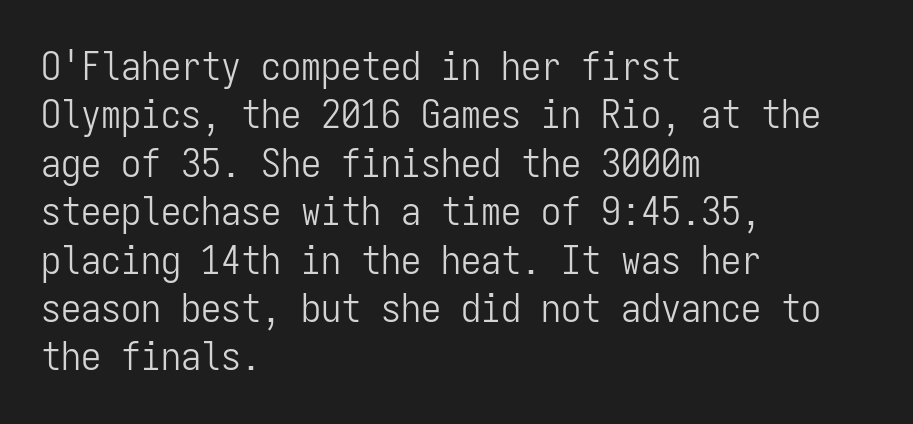
Every row of glyphs begins at an identical x-position on the left. The glyphs in this specimen are sans serif. Check the space under the baseline: it is left empty. The face used here is rendered with its standard letterfit.
